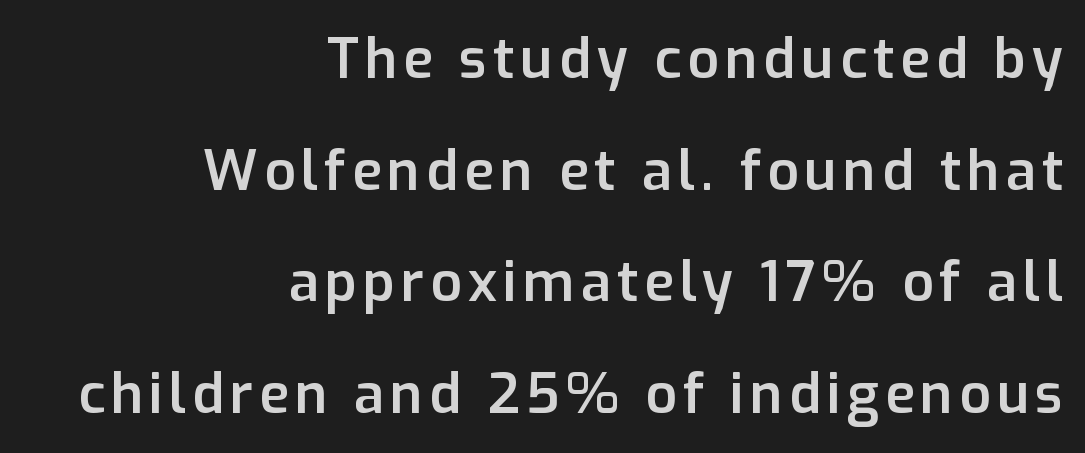
{"serif": "no", "italic": "no", "bold": "semi", "weight": "semibold", "width": "normal", "stroke_contrast": "low", "x_height": "medium", "monospaced": "no", "underline": "no", "align": "right", "line_spacing": "loose", "line_spacing_ratio": 2.03, "glyph_px": 55}
